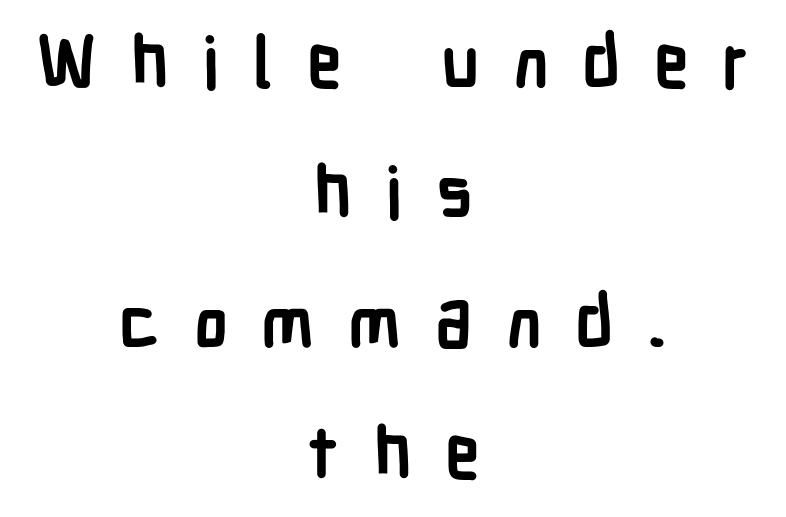
Descender tails drop into unmarked territory. Every character sits straight up, as roman type does. Is the letter spacing exaggerated? Yes — the characters are pushed far apart. Every row of glyphs is offset so its center matches the block's center.
